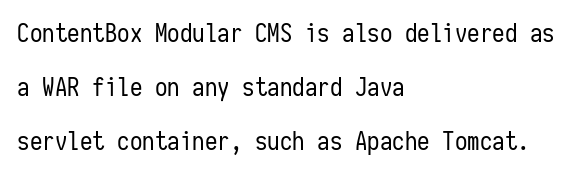
Only glyphs here, with clear space below each row. Does the lettering tilt? It doesn't — this is upright. The compositor pushed each line to the left boundary. Regarding leading, the lines here are spaced well apart. Summary of weight: not heavy and not bold. Is the letter spacing exaggerated? No — it looks like the ordinary default.
